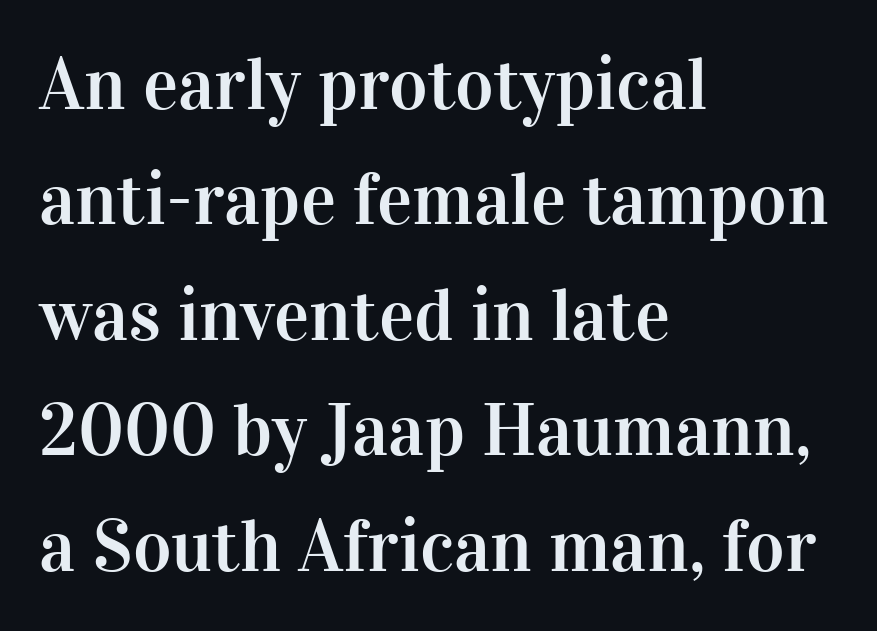
Q: Is the text italic (slanted)? A: No, it is upright.
Q: Is the typeface a serif or a sans-serif typeface? A: Serif.
Q: Is the text underlined? A: No.
Q: How is the paragraph aligned? A: Left-aligned.
Q: Is the spacing between letters normal or unusually wide? A: Normal.
Q: Is the spacing between lines tight, normal or loose? A: Normal.
Q: Width (condensed, normal, or wide)? A: Normal.
Q: Stroke contrast? A: High.
Q: x-height? A: Medium.
Q: Monospaced? A: No.
